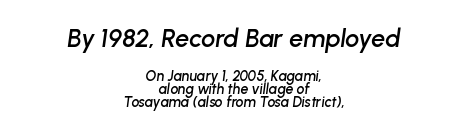
Q: Is the text italic (slanted)? A: Yes, it leans right by about 8 degrees.
Q: Is the text underlined? A: No.
Q: How is the paragraph aligned? A: Centered.
Q: Is the spacing between letters normal or unusually wide? A: Normal.
Q: Is the spacing between lines tight, normal or loose? A: Tight.
Q: Which block of text is set in a larger size, the first (top) or the second (bottom)? A: The first (top) one.
